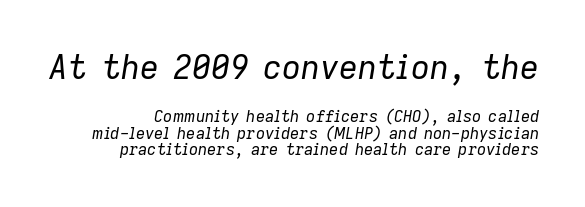
{"italic": "yes", "lean": "right", "slant_degrees": 9, "bold": "no", "weight": "regular", "width": "normal", "stroke_contrast": "low", "x_height": "medium", "monospaced": "no", "underline": "no", "line_spacing": "tight", "line_spacing_ratio": 1.03, "letter_spacing": "normal", "letter_spacing_em": 0.0, "larger_block": "first", "size_ratio": 2.06, "glyph_px": 33}
